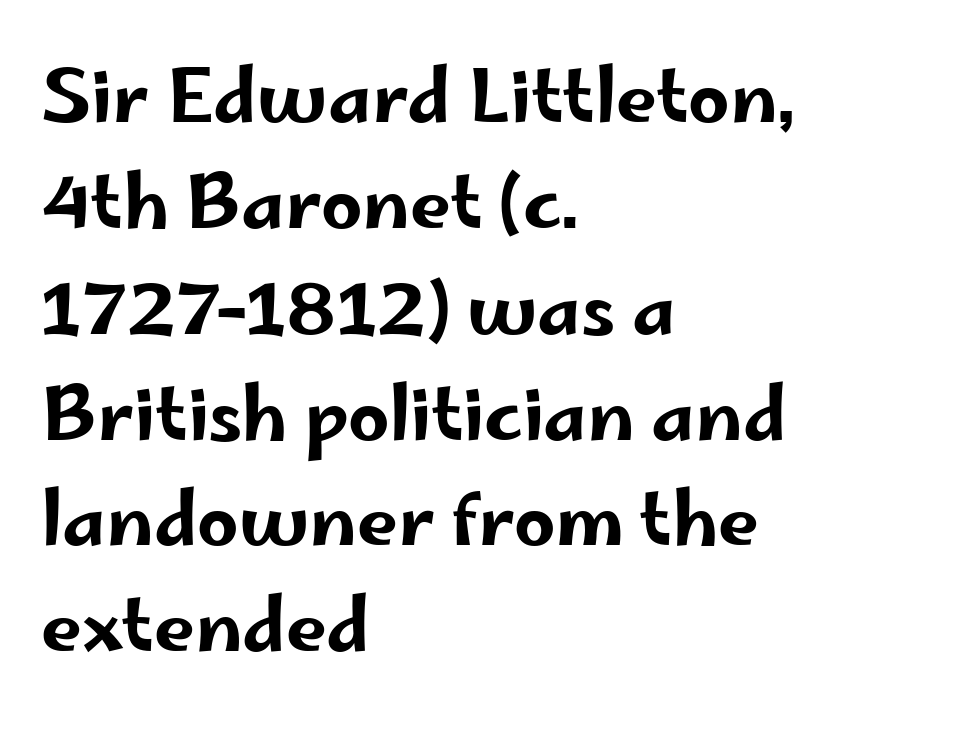
The image shows 73 px wide sans-serif type, upright; set left-aligned, normal line spacing (1.45x), normal letter spacing, not underlined; low stroke contrast and a small x-height.
